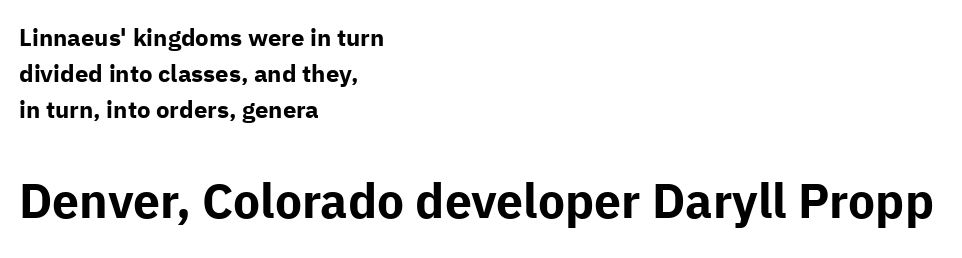
Tall strokes in this sample are plumb rather than angled. Horizontally, the lines are justified to the leading edge only. These lines are rendered in a variable-pitch font. This layout puts the modest block above and the oversized block below. Type style note: lacks serifs.
